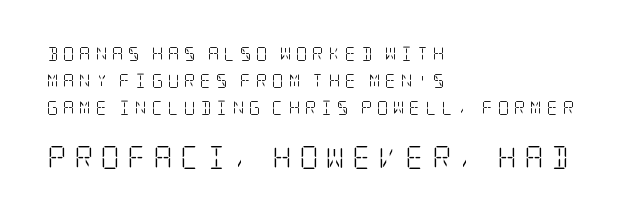
The image shows 23 px text type, upright; set left-aligned, loose line spacing (1.92x), unusually wide letter spacing (+0.34 em), not underlined; the second (bottom) block is 1.64x larger.
